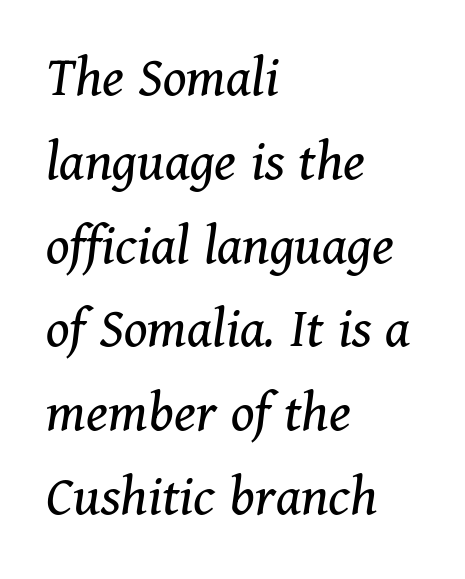
Stroke terminals: seriffed. Italic? Definitely — the glyphs are oblique. The glyphs are unaccompanied by any horizontal stroke below them. No heavy texture on the line: the type isn't bold. The typesetter chose a ragged-right arrangement here.
